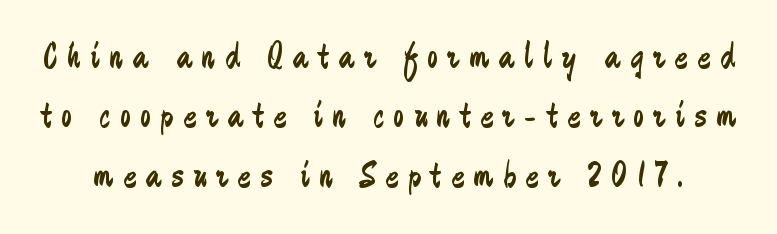
The image shows 38 px regular-weight, condensed sans-serif type; set normal line spacing (1.56x), unusually wide letter spacing (+0.26 em), not underlined; low stroke contrast and a small x-height.
